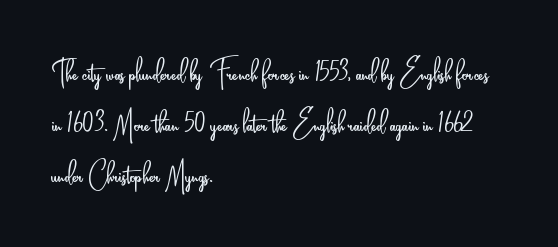
{"serif": "no", "bold": "no", "weight": "light", "width": "condensed", "stroke_contrast": "low", "x_height": "small", "monospaced": "no", "underline": "no", "align": "left", "line_spacing": "normal", "line_spacing_ratio": 1.38, "letter_spacing": "normal", "letter_spacing_em": 0.0, "glyph_px": 37}
